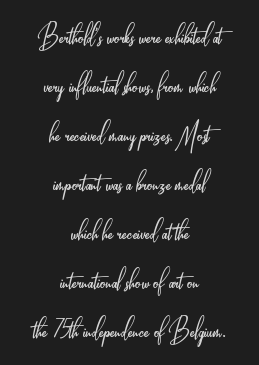
The image shows 34 px light, condensed sans-serif type; set centered, normal line spacing (1.44x), normal letter spacing, not underlined; low stroke contrast and a small x-height.
